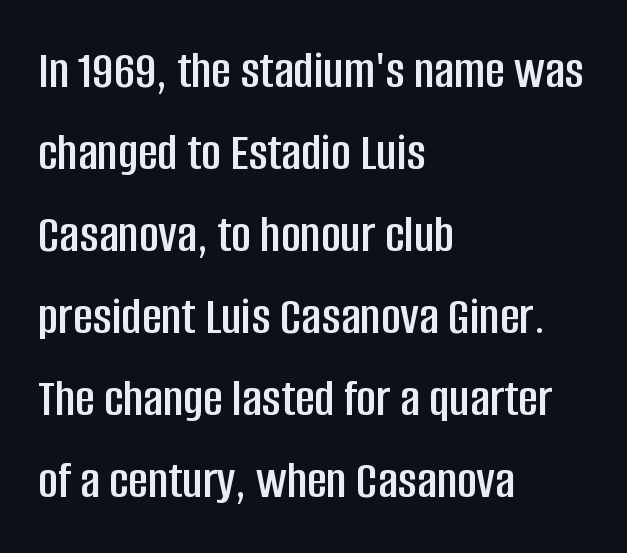
Q: Is the text italic (slanted)? A: No, it is upright.
Q: Is the typeface a serif or a sans-serif typeface? A: Sans-serif.
Q: Is the text underlined? A: No.
Q: How is the paragraph aligned? A: Left-aligned.
Q: Is the spacing between letters normal or unusually wide? A: Normal.
Q: Is the spacing between lines tight, normal or loose? A: Normal.
Q: Width (condensed, normal, or wide)? A: Condensed.
Q: Stroke contrast? A: Low.
Q: x-height? A: Large.
Q: Monospaced? A: No.
